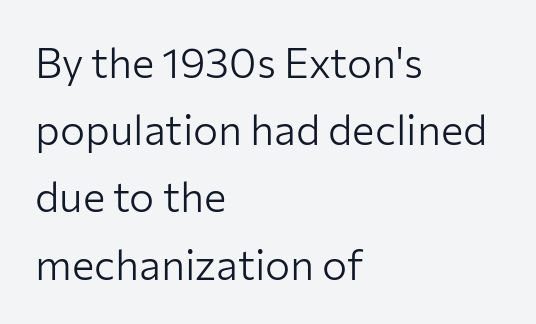
{"serif": "no", "italic": "no", "bold": "no", "weight": "light", "width": "normal", "stroke_contrast": "low", "x_height": "medium", "monospaced": "no", "underline": "no", "align": "left", "line_spacing": "normal", "line_spacing_ratio": 1.6, "letter_spacing": "normal", "letter_spacing_em": 0.0, "glyph_px": 42}
